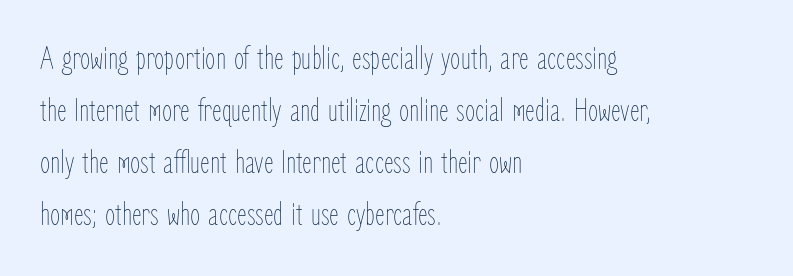
{"italic": "no", "bold": "no", "weight": "thin", "width": "condensed", "stroke_contrast": "low", "x_height": "medium", "monospaced": "no", "underline": "no", "align": "left", "line_spacing": "normal", "line_spacing_ratio": 1.58, "letter_spacing": "normal", "letter_spacing_em": 0.0, "glyph_px": 33}
